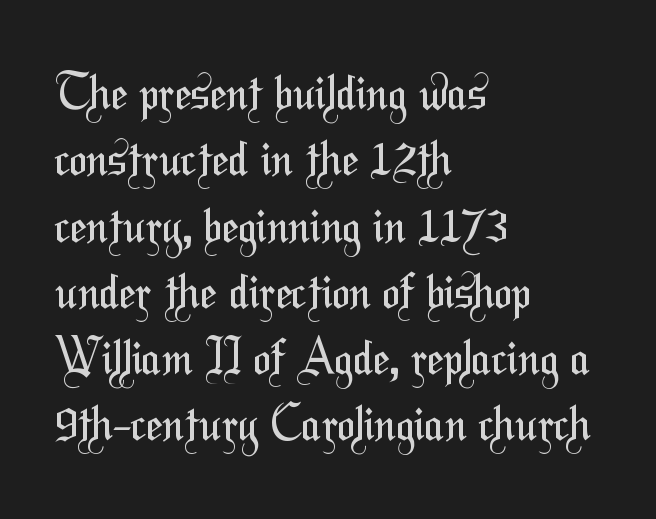
The setting favours the left margin, as ordinary paragraphs usually do. Beneath every word, the page is bare. This block has exactly the height ordinary leading produces. The face used here is proportionally spaced, like ordinary book or web type. This is not heavy type; no bold has been used. To sum up the face: it is a sans, with no serifs.
